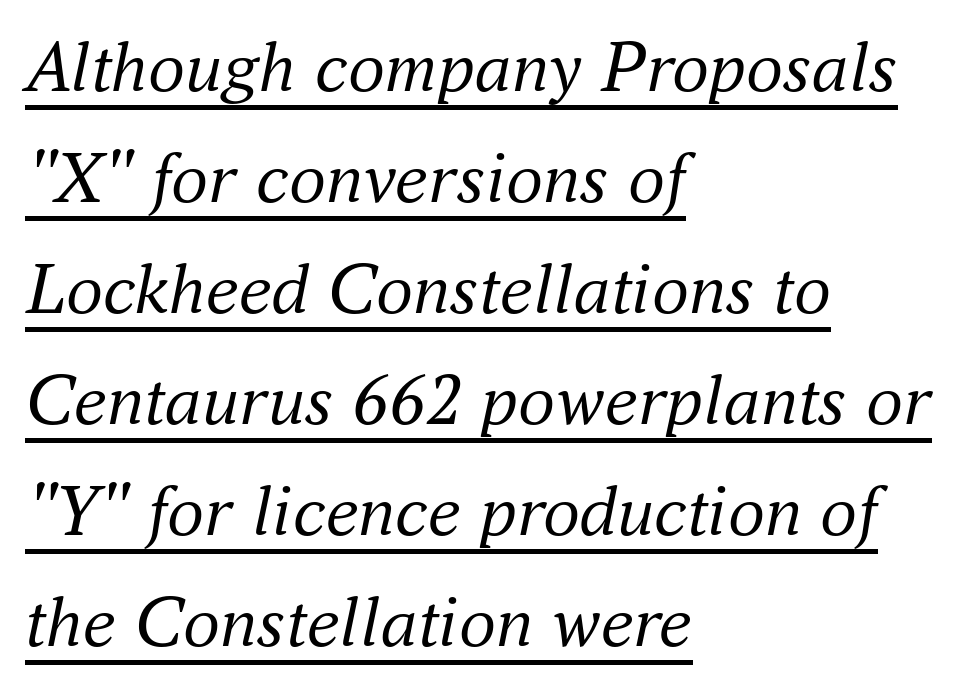
{"serif": "yes", "italic": "yes", "lean": "right", "slant_degrees": 16, "bold": "no", "weight": "regular", "width": "normal", "stroke_contrast": "medium", "x_height": "small", "monospaced": "no", "underline": "yes", "align": "left", "line_spacing": "normal", "line_spacing_ratio": 1.5, "letter_spacing": "normal", "letter_spacing_em": 0.0, "glyph_px": 74}
